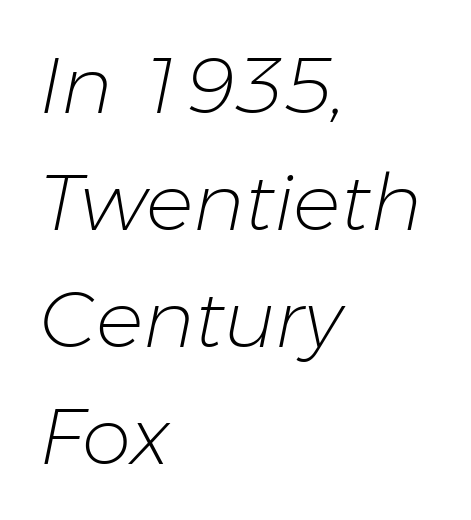
The image shows 79 px light type, italic (leaning right); set left-aligned, normal line spacing (1.48x), normal letter spacing, not underlined; low stroke contrast and a medium x-height.
